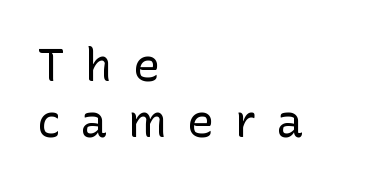
Each row of text sits above clean, open space. Grotesque or geometric, the face here clearly has no serifs. The rendering inserts visible extra space after every character. If you drew a ruler down the left edge, every line would touch it. Proportional: the letters do not fall into vertical columns.
